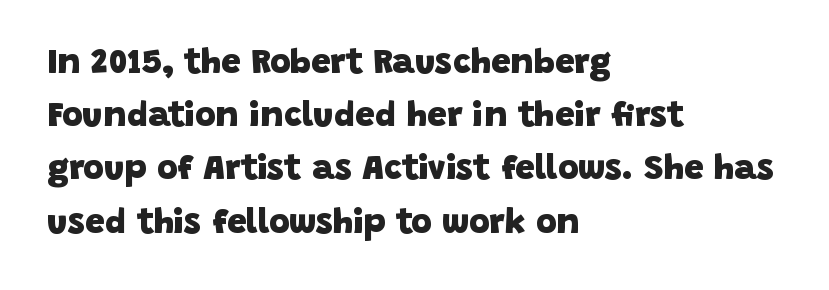
This rendering leaves character spacing at its baseline value. Nope, no serifs anywhere on these letters. Each line starts at the same left margin while the right side varies. Think of a printed novel: that variable character pitch is what you see here.
